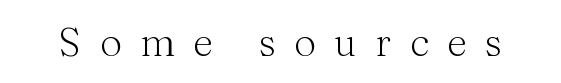
The image shows 39 px light serif type, upright; set unusually wide letter spacing (+0.47 em), not underlined; medium stroke contrast and a medium x-height.
